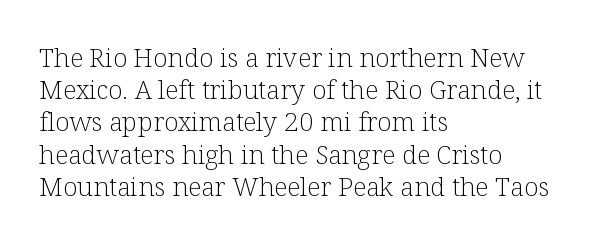
{"italic": "no", "bold": "no", "underline": "no", "align": "left", "line_spacing_ratio": 1.24, "letter_spacing": "normal", "letter_spacing_em": 0.0, "glyph_px": 26}
